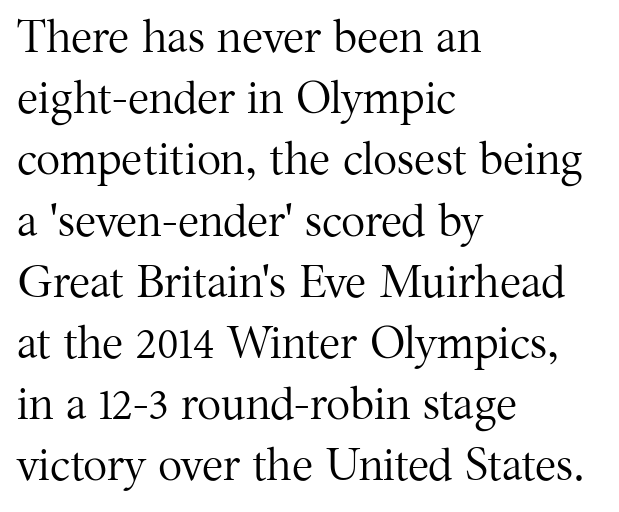
Q: Is the text bold? A: No.
Q: Is the text italic (slanted)? A: No, it is upright.
Q: Is the typeface a serif or a sans-serif typeface? A: Serif.
Q: Is the text underlined? A: No.
Q: How is the paragraph aligned? A: Left-aligned.
Q: Is the spacing between letters normal or unusually wide? A: Normal.
Q: Is the spacing between lines tight, normal or loose? A: Normal.
Q: Width (condensed, normal, or wide)? A: Normal.
Q: Stroke contrast? A: Medium.
Q: x-height? A: Medium.
Q: Monospaced? A: No.
